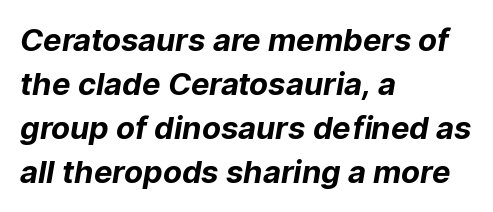
Is the letter spacing exaggerated? No — it looks like the ordinary default. These words are printed bold, with thick strokes throughout. Here the designer chose a conventional face with non-uniform glyph widths. Letters rest on an invisible, unmarked baseline. Horizontal bands of white between lines are of average thickness.
